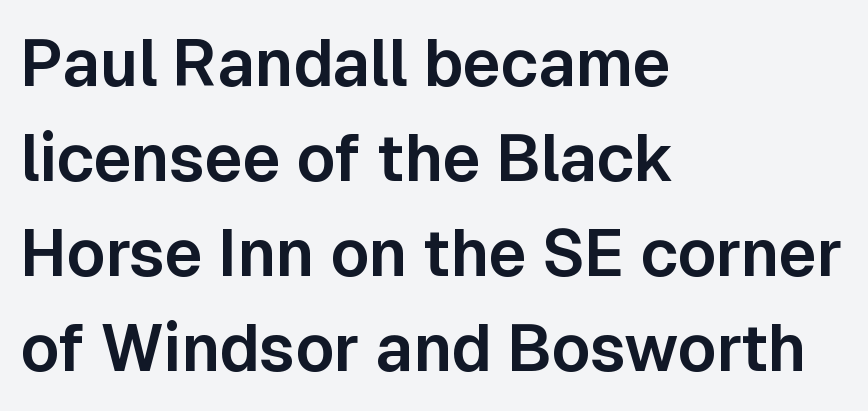
The compositor pushed each line to the left boundary. A typesetter would call this proportional, since set widths differ per character. The rendering shows plain stroke endings on the letterforms — a sans-serif design. Glyph-to-glyph distance matches everyday printed text. This is the regular roman posture of the typeface. Each row of text sits above clean, open space.
